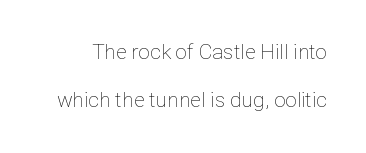
{"italic": "no", "bold": "no", "underline": "no", "line_spacing": "loose", "line_spacing_ratio": 2.29, "letter_spacing": "normal", "letter_spacing_em": 0.0, "glyph_px": 21}
